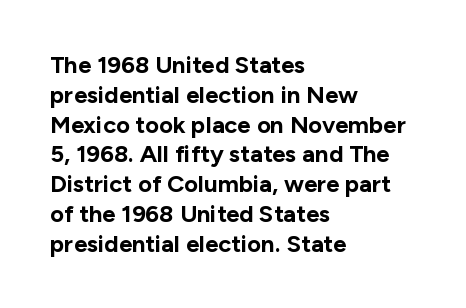
{"italic": "no", "bold": "yes", "underline": "no", "align": "left", "line_spacing_ratio": 1.24, "letter_spacing": "normal", "letter_spacing_em": 0.0, "glyph_px": 24}
